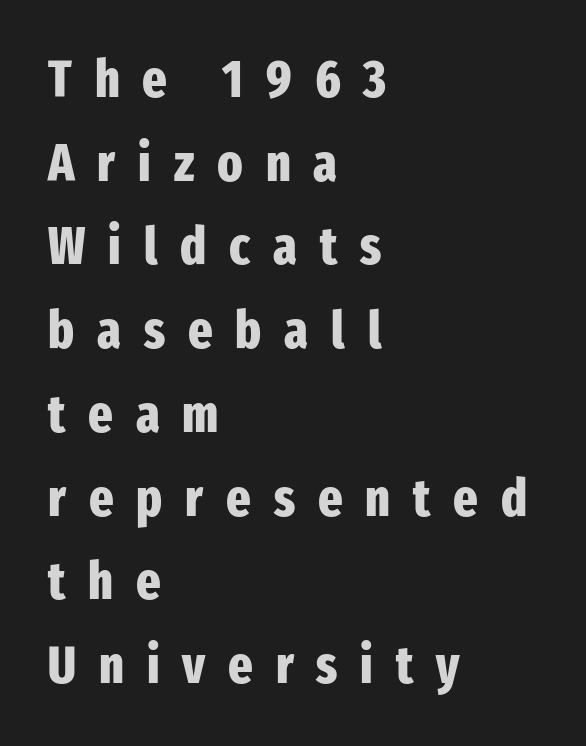
{"serif": "no", "italic": "no", "bold": "yes", "weight": "heavy", "width": "condensed", "stroke_contrast": "low", "x_height": "medium", "monospaced": "no", "underline": "no", "align": "left", "line_spacing": "normal", "line_spacing_ratio": 1.61, "letter_spacing": "wide", "letter_spacing_em": 0.44, "glyph_px": 52}
